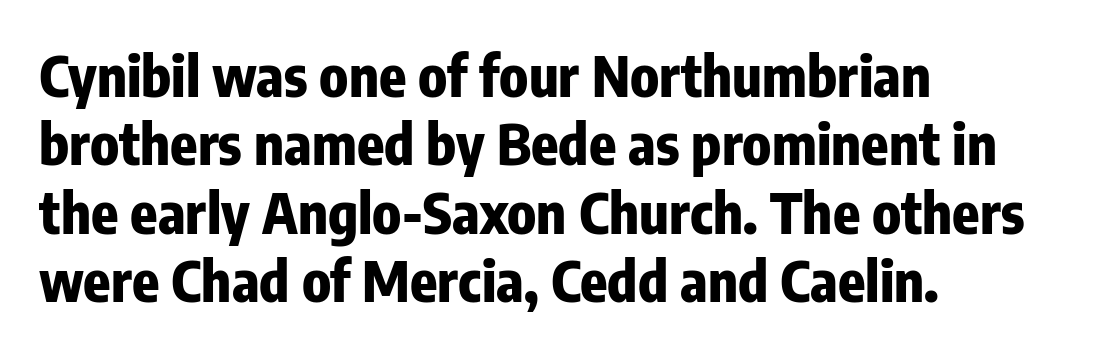
{"serif": "no", "italic": "no", "bold": "yes", "weight": "heavy", "width": "condensed", "stroke_contrast": "low", "x_height": "medium", "monospaced": "no", "underline": "no", "align": "left", "line_spacing_ratio": 1.22, "letter_spacing": "normal", "letter_spacing_em": 0.0, "glyph_px": 56}
